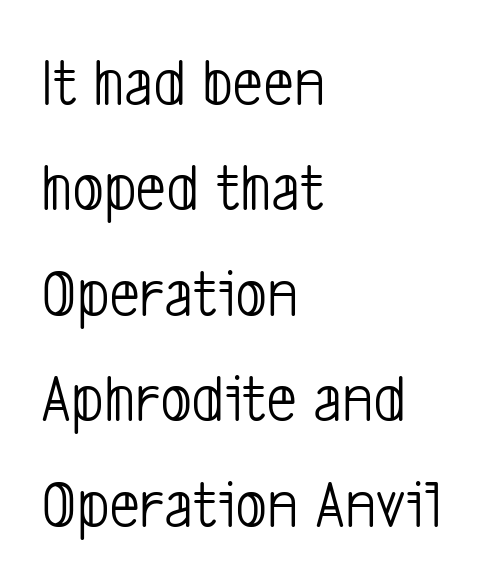
The image shows 68 px light, condensed sans-serif type; set left-aligned, normal line spacing (1.55x), normal letter spacing, not underlined; low stroke contrast and a medium x-height.
